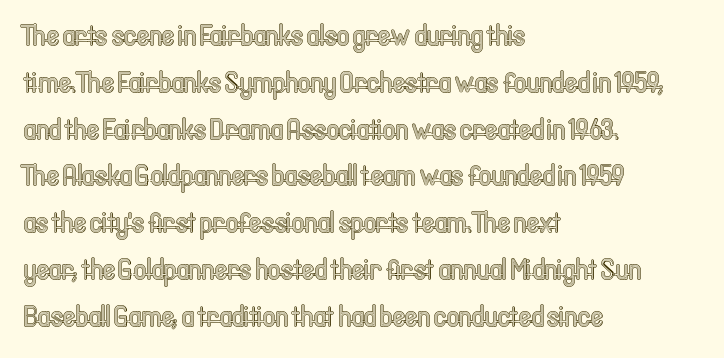
Beneath every word, the page is bare. The rendering anchors every line to the left-hand side. No italicization has been applied; the sample stays upright. Proportional: the letters do not fall into vertical columns.
